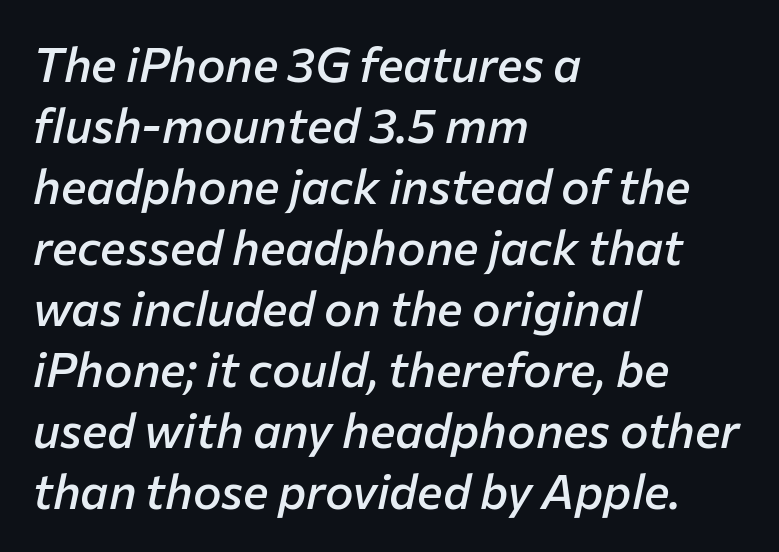
Q: Is the text bold? A: Semi-bold.
Q: Is the text italic (slanted)? A: Yes, it leans right by about 12 degrees.
Q: Is the text underlined? A: No.
Q: How is the paragraph aligned? A: Left-aligned.
Q: Is the spacing between letters normal or unusually wide? A: Normal.
Q: Is the spacing between lines tight, normal or loose? A: Normal.
Q: Width (condensed, normal, or wide)? A: Normal.
Q: Stroke contrast? A: Low.
Q: x-height? A: Medium.
Q: Monospaced? A: No.
